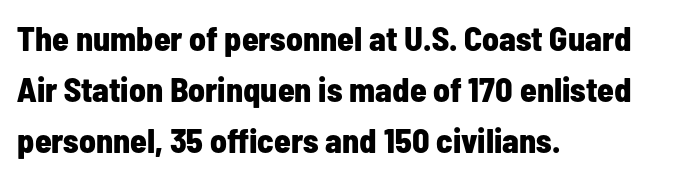
Q: Is the text bold? A: Yes.
Q: Is the text italic (slanted)? A: No, it is upright.
Q: Is the typeface a serif or a sans-serif typeface? A: Sans-serif.
Q: Is the text underlined? A: No.
Q: How is the paragraph aligned? A: Left-aligned.
Q: Is the spacing between letters normal or unusually wide? A: Normal.
Q: Is the spacing between lines tight, normal or loose? A: Normal.
Q: Width (condensed, normal, or wide)? A: Condensed.
Q: Stroke contrast? A: Low.
Q: x-height? A: Medium.
Q: Monospaced? A: No.
